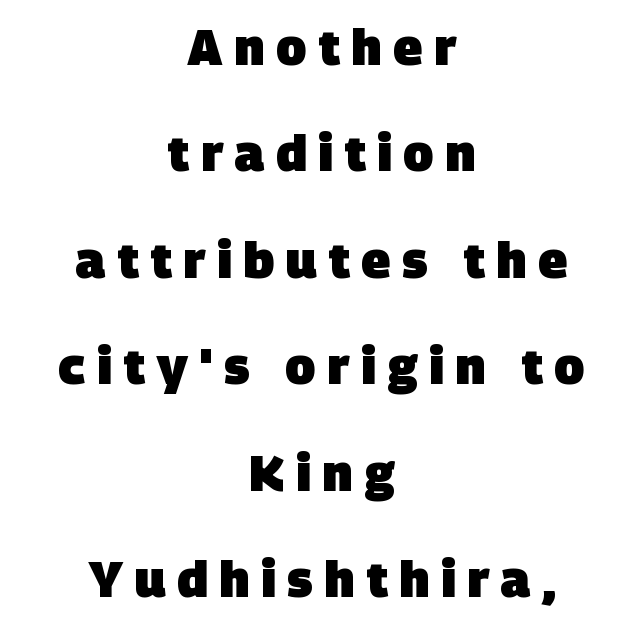
Q: Is the text bold? A: Yes.
Q: Is the typeface a serif or a sans-serif typeface? A: Sans-serif.
Q: Is the text underlined? A: No.
Q: How is the paragraph aligned? A: Centered.
Q: Is the spacing between letters normal or unusually wide? A: Unusually wide.
Q: Is the spacing between lines tight, normal or loose? A: Loose.
Q: Width (condensed, normal, or wide)? A: Normal.
Q: Stroke contrast? A: Low.
Q: x-height? A: Large.
Q: Monospaced? A: No.
